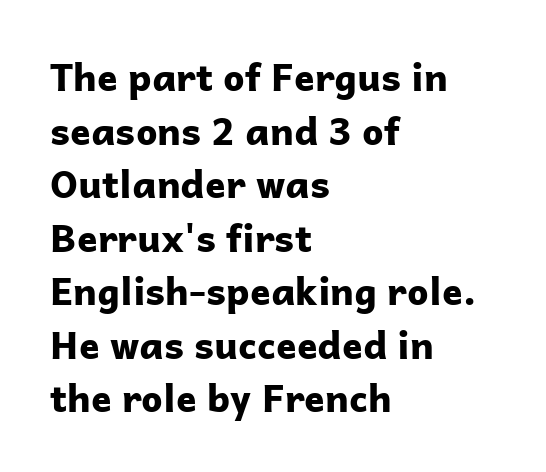
Short and long lines alike share a common starting point at left. Observe the absence of serifs on each vertical stroke in this sample. A typesetter would mark this as roman, not italic. The rendering uses a moderate line-height, typical for paragraphs. Proportional: the letters do not fall into vertical columns.
